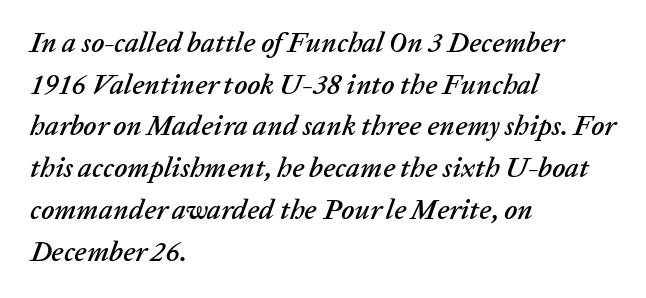
The image shows 28 px text type, italic (leaning right); set left-aligned, normal line spacing (1.49x), normal letter spacing, not underlined; low stroke contrast and a medium x-height.
